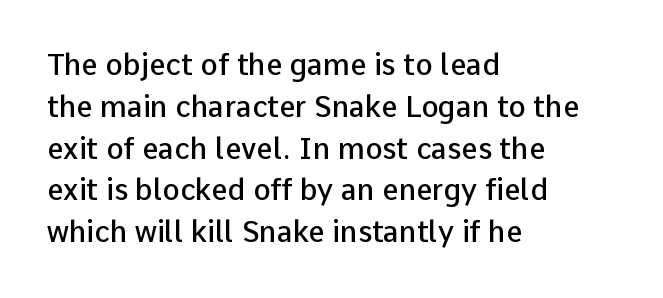
{"serif": "no", "italic": "no", "bold": "semi", "weight": "semibold", "width": "normal", "stroke_contrast": "low", "x_height": "medium", "monospaced": "no", "underline": "no", "align": "left", "line_spacing": "normal", "line_spacing_ratio": 1.44, "letter_spacing": "normal", "letter_spacing_em": 0.0, "glyph_px": 29}
